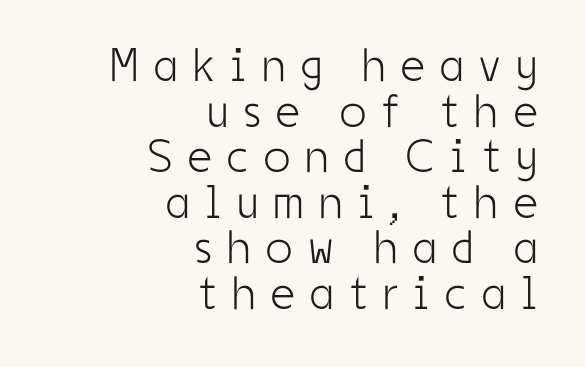
Q: Is the text bold? A: No.
Q: Is the text italic (slanted)? A: No, it is upright.
Q: Is the typeface a serif or a sans-serif typeface? A: Sans-serif.
Q: Is the text underlined? A: No.
Q: How is the paragraph aligned? A: Right-aligned.
Q: Is the spacing between letters normal or unusually wide? A: Unusually wide.
Q: Is the spacing between lines tight, normal or loose? A: Tight.
Q: Width (condensed, normal, or wide)? A: Condensed.
Q: Stroke contrast? A: Low.
Q: x-height? A: Medium.
Q: Monospaced? A: No.
